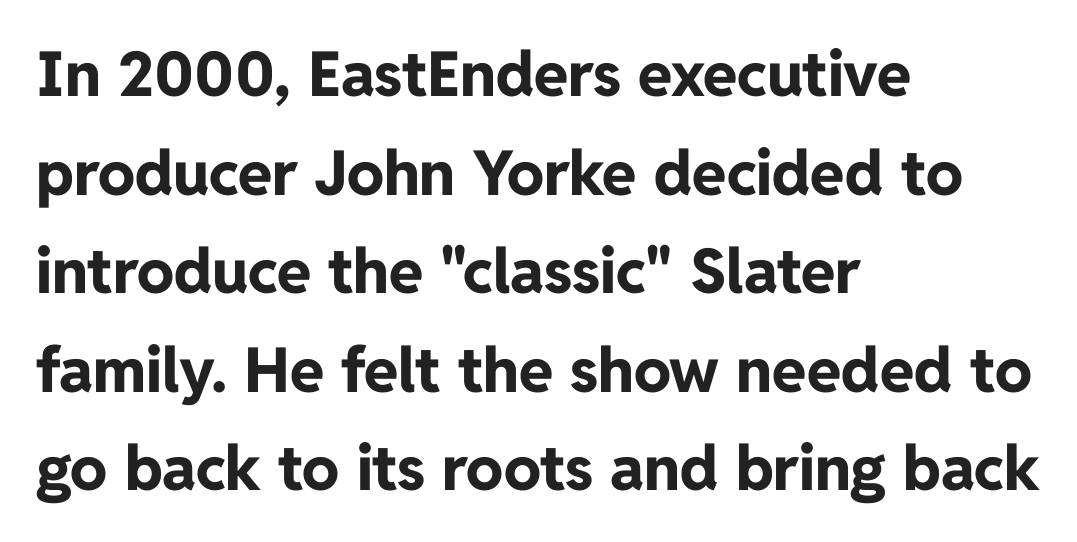
{"serif": "no", "italic": "no", "bold": "yes", "weight": "bold", "width": "normal", "stroke_contrast": "low", "x_height": "medium", "monospaced": "no", "underline": "no", "align": "left", "line_spacing": "normal", "line_spacing_ratio": 1.59, "letter_spacing": "normal", "letter_spacing_em": 0.0, "glyph_px": 62}
